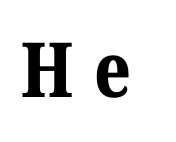
A typesetter would call this proportional, since set widths differ per character. A clean baseline with only descenders dipping below it. Vertical strokes here are truly vertical. You can tell from the footed stems that serif type was used. A typesetter would call this heavily tracked-out type.
